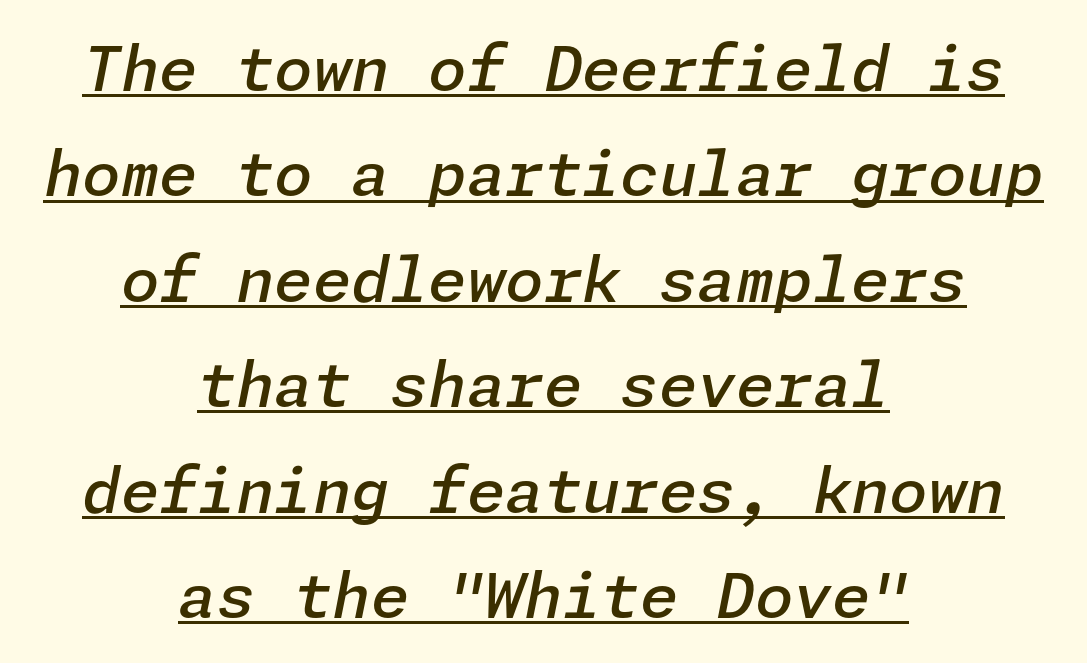
The image shows 62 px semibold type, italic (leaning right); set centered, normal line spacing (1.7x), normal letter spacing, underlined; low stroke contrast and a medium x-height.
